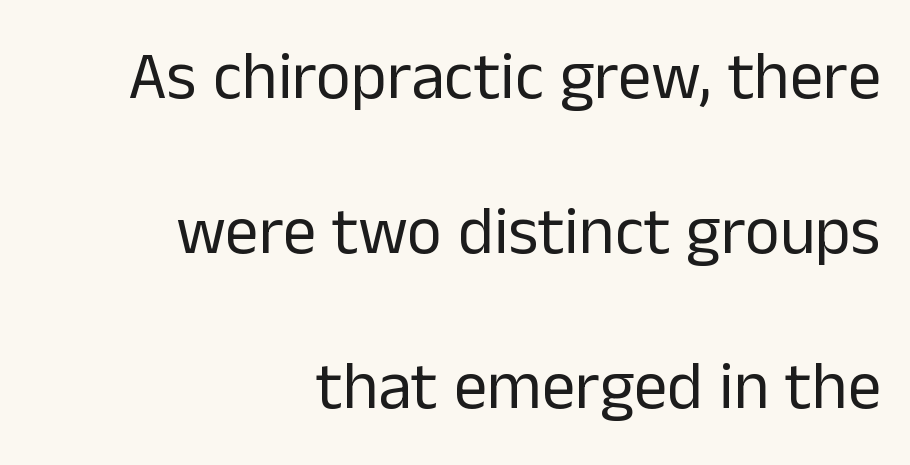
The type family on display is of the sans-serif kind. A flush-right, rag-left setting is used for this passage. Nobody drew a line under any word here. Is the stroke heavy? The answer is a plain regular-or-lighter.
